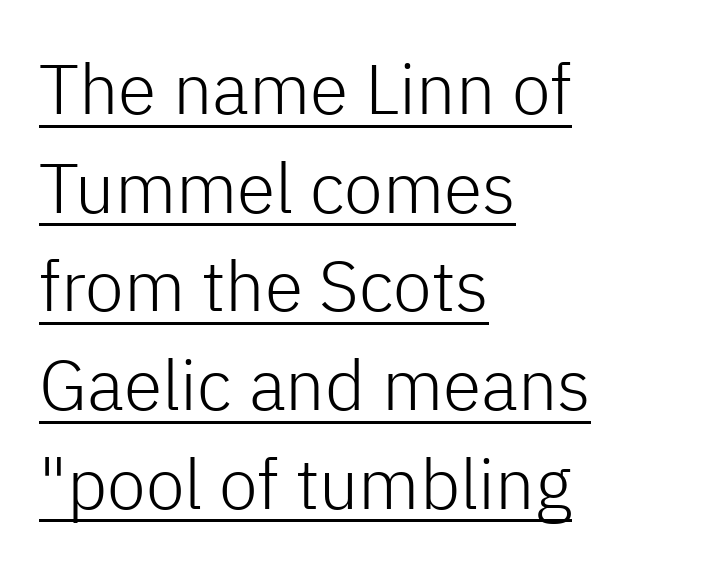
The image shows 70 px light sans-serif type, upright; set left-aligned, normal line spacing (1.41x), normal letter spacing, underlined; low stroke contrast and a medium x-height.
